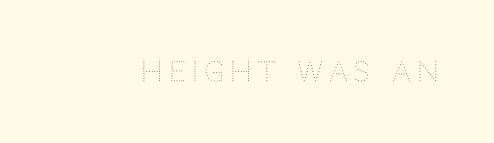
Letter spacing: wide. Is the type heavy? It reads as light-to-regular instead. Clear beneath every line of the passage. Every character sits straight up, as roman type does.
